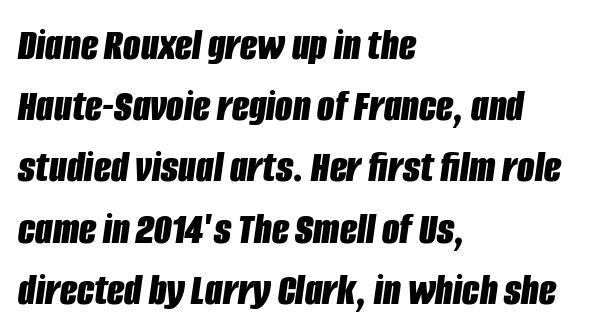
Q: Is the text bold? A: Yes.
Q: Is the text italic (slanted)? A: Yes, it leans right by about 8 degrees.
Q: Is the text underlined? A: No.
Q: How is the paragraph aligned? A: Left-aligned.
Q: Is the spacing between letters normal or unusually wide? A: Normal.
Q: Is the spacing between lines tight, normal or loose? A: Normal.
Q: Width (condensed, normal, or wide)? A: Condensed.
Q: Stroke contrast? A: Low.
Q: x-height? A: Large.
Q: Monospaced? A: No.
